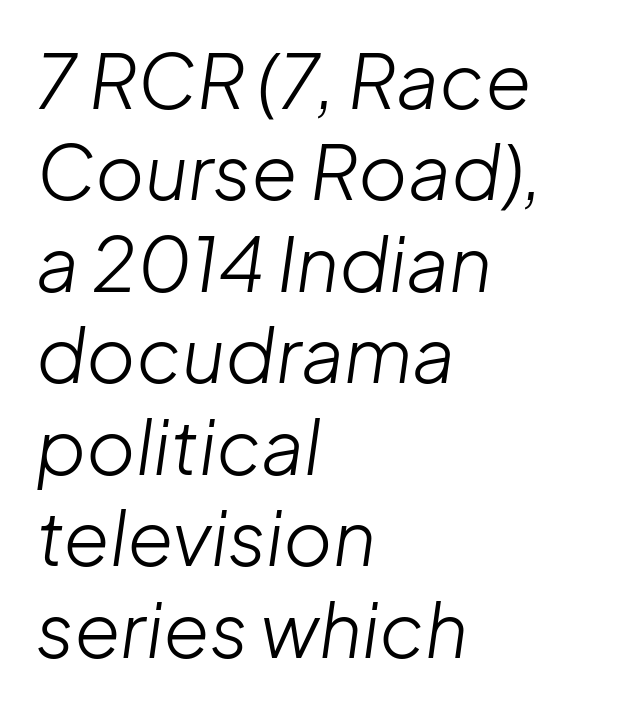
There is no visible air inserted between adjacent glyphs. Does the copy run flush right? No — it runs flush left. Is the type heavy? It reads as light-to-regular instead. Descender tails drop into unmarked territory.
